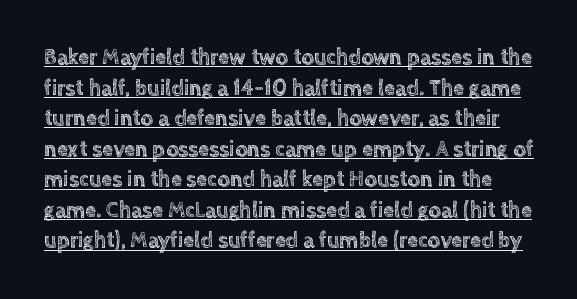
The image shows 22 px text type, upright; set normal line spacing (1.39x), normal letter spacing, underlined.
